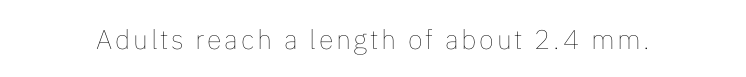
The image shows 27 px text type, upright; set not underlined.
